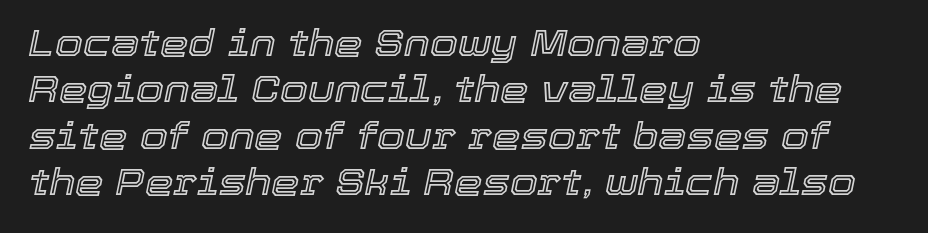
Q: Is the text italic (slanted)? A: Yes, it leans right by about 12 degrees.
Q: Is the text underlined? A: No.
Q: How is the paragraph aligned? A: Left-aligned.
Q: Is the spacing between letters normal or unusually wide? A: Normal.
Q: Is the spacing between lines tight, normal or loose? A: Normal.
Q: Width (condensed, normal, or wide)? A: Normal.
Q: x-height? A: Medium.
Q: Monospaced? A: No.
